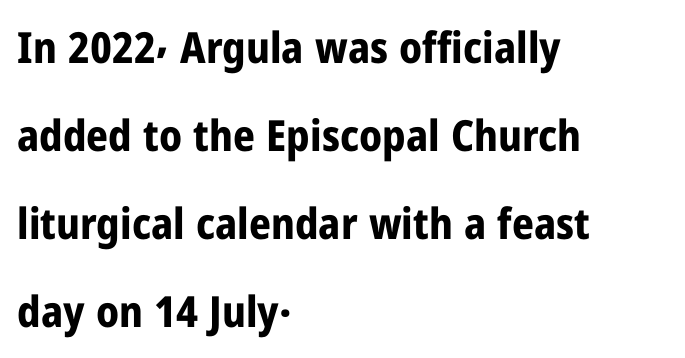
Just letters on the line, the space beneath them empty. This block would shrink considerably if given ordinary leading; it's expanded now. Line beginnings align vertically; line endings do not. Letterform terminals end flat and unadorned throughout the passage. The strokes are fattened all the way to bold.
